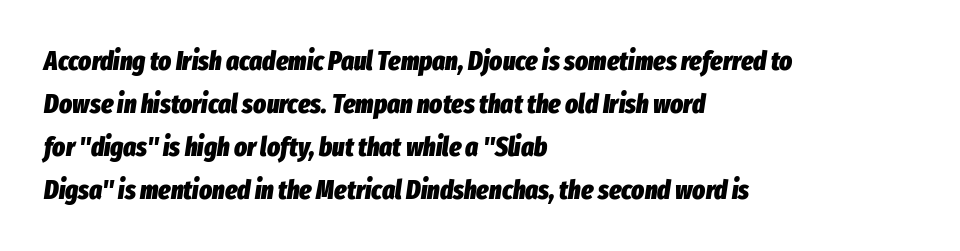
Q: Is the text bold? A: Yes.
Q: Is the text italic (slanted)? A: Yes, it leans right by about 8 degrees.
Q: Is the text underlined? A: No.
Q: How is the paragraph aligned? A: Left-aligned.
Q: Is the spacing between letters normal or unusually wide? A: Normal.
Q: Is the spacing between lines tight, normal or loose? A: Normal.
